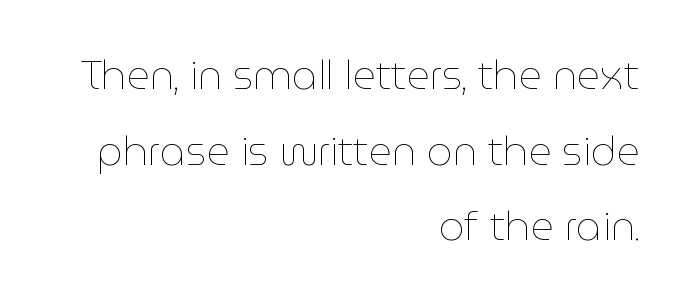
Q: Is the text bold? A: No.
Q: Is the text italic (slanted)? A: No, it is upright.
Q: Is the text underlined? A: No.
Q: How is the paragraph aligned? A: Right-aligned.
Q: Is the spacing between letters normal or unusually wide? A: Normal.
Q: Width (condensed, normal, or wide)? A: Normal.
Q: Stroke contrast? A: Low.
Q: x-height? A: Medium.
Q: Monospaced? A: No.
